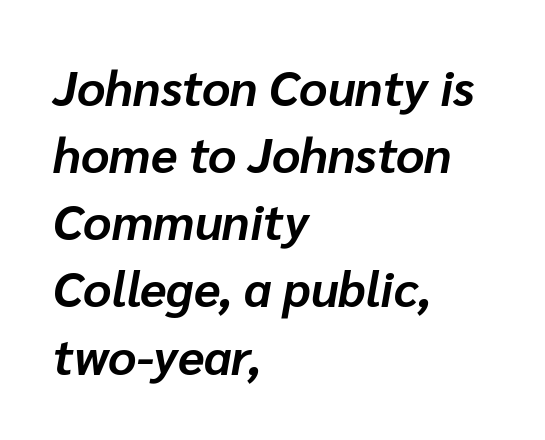
{"italic": "yes", "lean": "right", "slant_degrees": 10, "bold": "yes", "weight": "bold", "width": "normal", "stroke_contrast": "low", "x_height": "medium", "monospaced": "no", "underline": "no", "align": "left", "line_spacing": "normal", "line_spacing_ratio": 1.37, "letter_spacing": "normal", "letter_spacing_em": 0.0, "glyph_px": 49}
